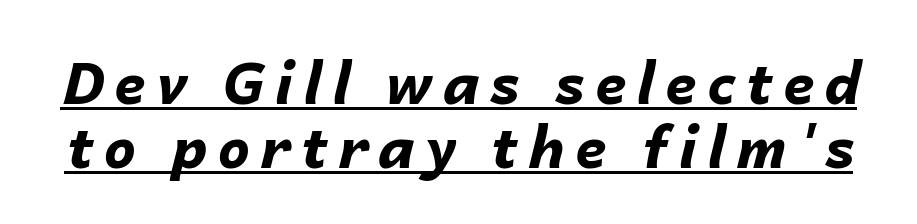
Underlined type. Characters are canted at an angle relative to the baseline's perpendicular. These lines huddle together more closely than default settings would place them. This sample has the flowing, uneven cadence of proportional lettering. Strong, thick strokes mark this as bold type.
